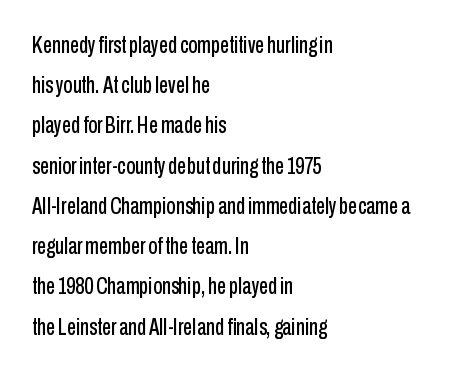
The image shows 23 px text type, upright; set left-aligned, line spacing 1.75x, normal letter spacing, not underlined.
